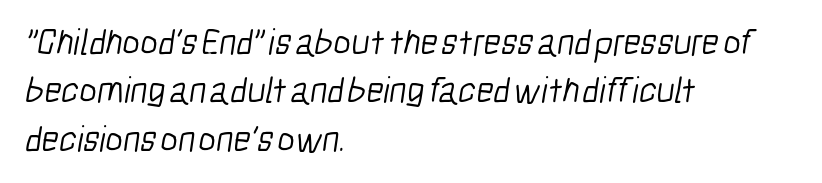
{"serif": "no", "bold": "no", "weight": "light", "width": "condensed", "stroke_contrast": "low", "x_height": "medium", "monospaced": "no", "underline": "no", "align": "left", "line_spacing": "normal", "line_spacing_ratio": 1.31, "letter_spacing": "normal", "letter_spacing_em": 0.0, "glyph_px": 37}
